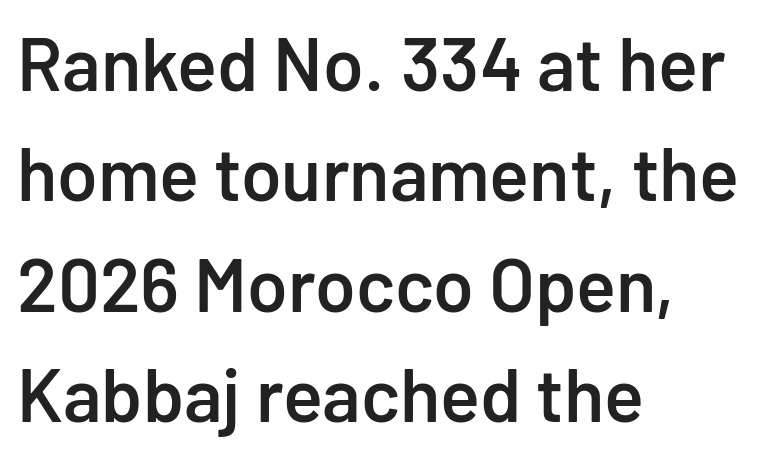
The image shows 74 px semibold sans-serif type, upright; set left-aligned, normal line spacing (1.49x), normal letter spacing, not underlined; low stroke contrast and a medium x-height.
